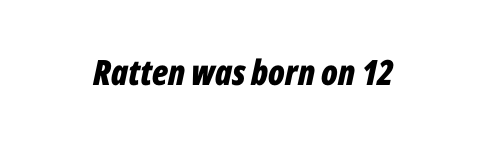
Clear beneath every line of the passage. Spacing verdict: proportional, widths tailored to each character. There is no visible air inserted between adjacent glyphs. Every letter is thick-stroked: bold, no question.
